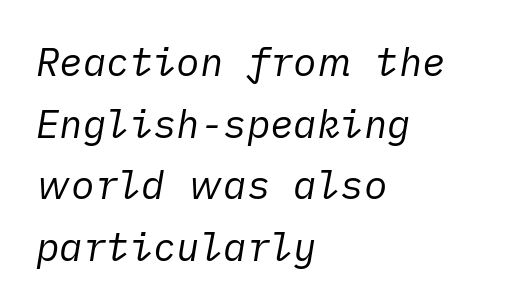
Q: Is the text bold? A: No.
Q: Is the text italic (slanted)? A: Yes, it leans right by about 10 degrees.
Q: Is the text underlined? A: No.
Q: How is the paragraph aligned? A: Left-aligned.
Q: Is the spacing between letters normal or unusually wide? A: Normal.
Q: Is the spacing between lines tight, normal or loose? A: Normal.
Q: Width (condensed, normal, or wide)? A: Normal.
Q: Stroke contrast? A: Low.
Q: x-height? A: Medium.
